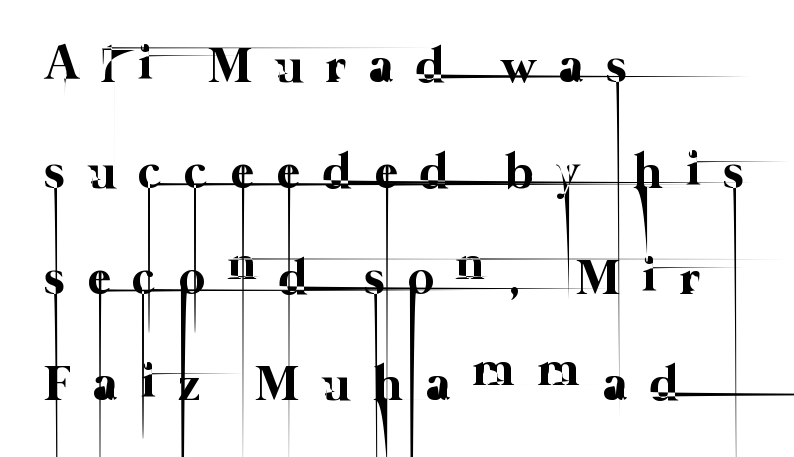
{"bold": "no", "weight": "thin", "width": "normal", "stroke_contrast": "low", "x_height": "medium", "monospaced": "no", "underline": "no", "align": "left", "line_spacing": "loose", "line_spacing_ratio": 2.12, "letter_spacing": "wide", "letter_spacing_em": 0.46, "glyph_px": 50}
